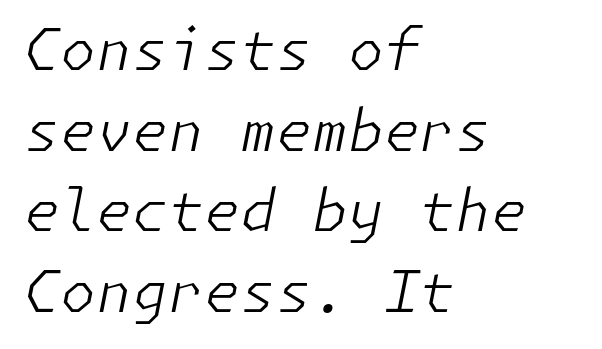
The image shows 58 px light type, italic (leaning right); set left-aligned, normal line spacing (1.39x), normal letter spacing, not underlined; low stroke contrast and a medium x-height.
